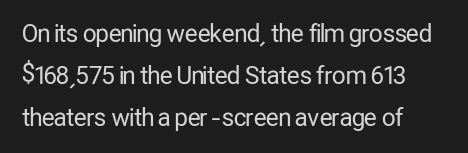
Stroke mass is kept to a normal reading level or below. Observe the ordinary spacing: letters are neighbours, not strangers. It's the straight-up-and-down kind of type. Only glyphs here, with clear space below each row.
